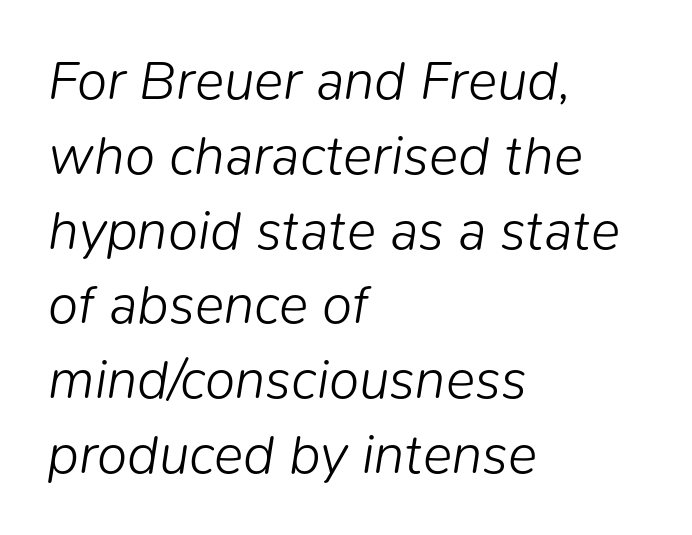
{"italic": "yes", "lean": "right", "slant_degrees": 9, "bold": "no", "weight": "light", "width": "normal", "stroke_contrast": "low", "x_height": "medium", "monospaced": "no", "underline": "no", "align": "left", "line_spacing": "normal", "line_spacing_ratio": 1.36, "letter_spacing": "normal", "letter_spacing_em": 0.0, "glyph_px": 55}
